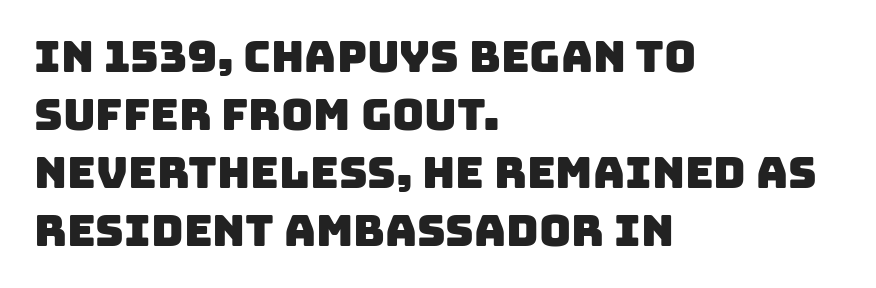
{"serif": "no", "width": "normal", "stroke_contrast": "low", "x_height": "large", "monospaced": "no", "underline": "no", "align": "left", "line_spacing": "normal", "line_spacing_ratio": 1.32, "letter_spacing": "normal", "letter_spacing_em": 0.0, "glyph_px": 44}
